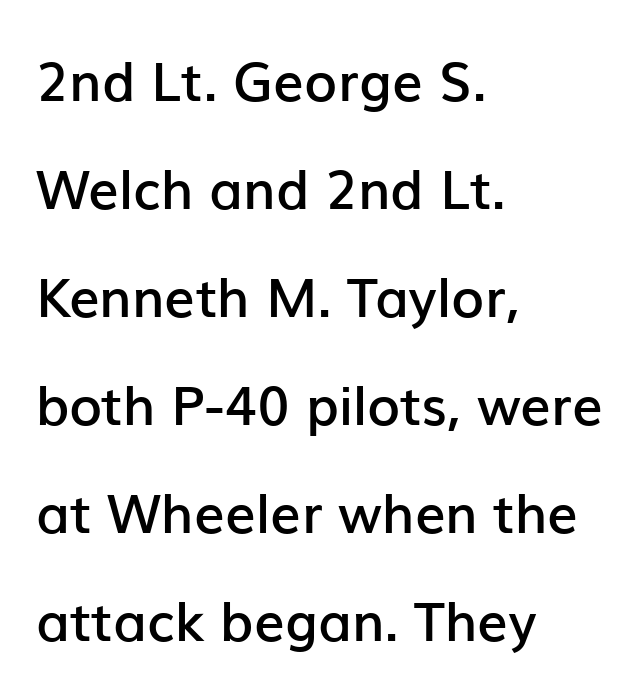
You can tell from the bare stems that sans-serif type was used. The foot of each line stays bare and open. Horizontal alignment here is leftward, the default for most running prose. Tracking value appears to be zero — textbook default spacing.
